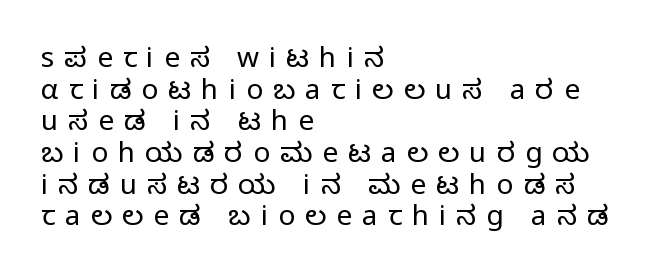
The image shows 28 px regular-weight sans-serif type, upright; set left-aligned, tight line spacing (1.13x), unusually wide letter spacing (+0.36 em), not underlined; low stroke contrast and a medium x-height.
